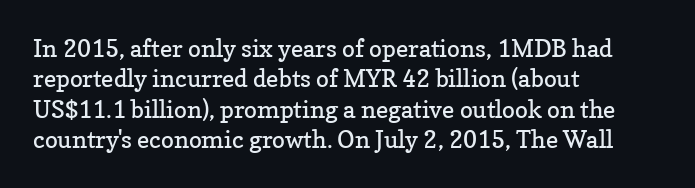
The image shows 24 px text type, upright; set left-aligned, normal line spacing (1.27x), normal letter spacing, not underlined.
